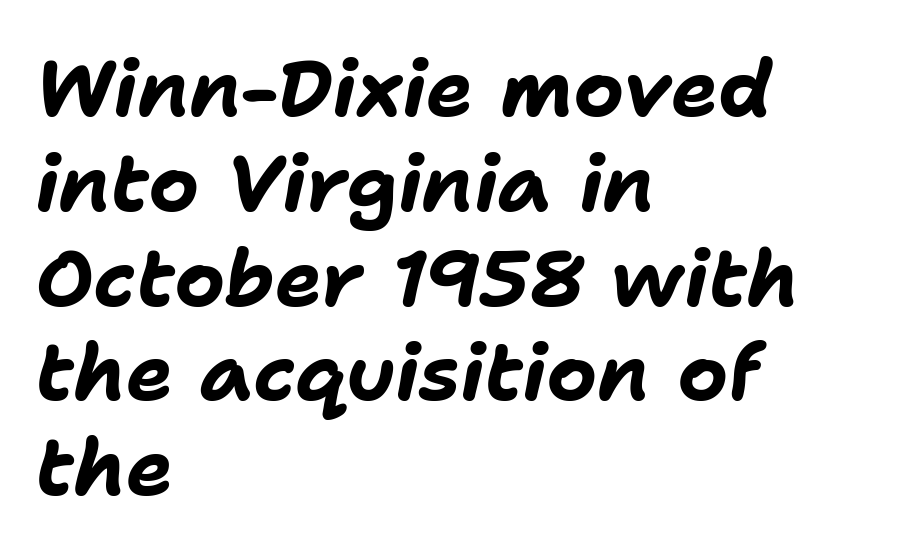
The image shows 79 px bold type, italic (leaning right); set left-aligned, line spacing 1.2x, normal letter spacing, not underlined; low stroke contrast and a medium x-height.
